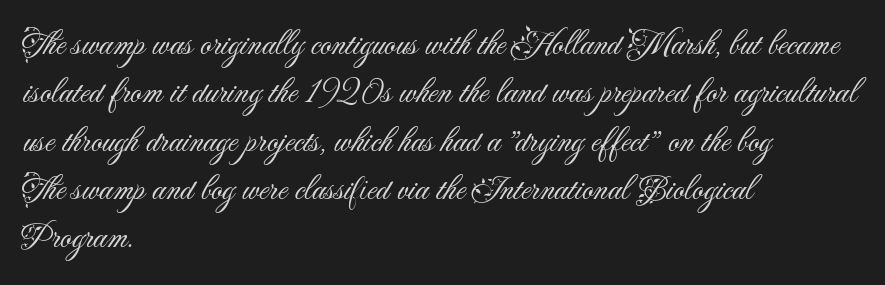
Q: Is the text bold? A: No.
Q: Is the text italic (slanted)? A: Yes.
Q: Is the typeface a serif or a sans-serif typeface? A: Sans-serif.
Q: Is the text underlined? A: No.
Q: How is the paragraph aligned? A: Left-aligned.
Q: Is the spacing between letters normal or unusually wide? A: Normal.
Q: Is the spacing between lines tight, normal or loose? A: Normal.
Q: Width (condensed, normal, or wide)? A: Normal.
Q: Stroke contrast? A: Medium.
Q: x-height? A: Small.
Q: Monospaced? A: No.
